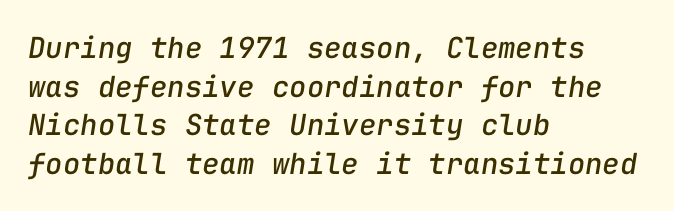
The image shows 29 px text type, italic (leaning right), monospaced; set left-aligned, normal line spacing (1.33x), normal letter spacing, not underlined; low stroke contrast and a medium x-height.
